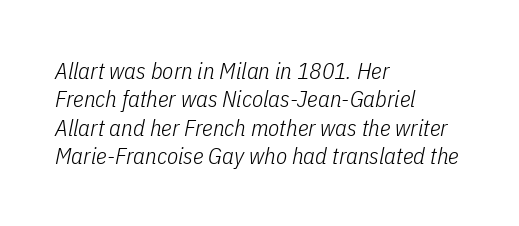
The image shows 23 px text type, italic (leaning right); set left-aligned, line spacing 1.23x, normal letter spacing, not underlined.
